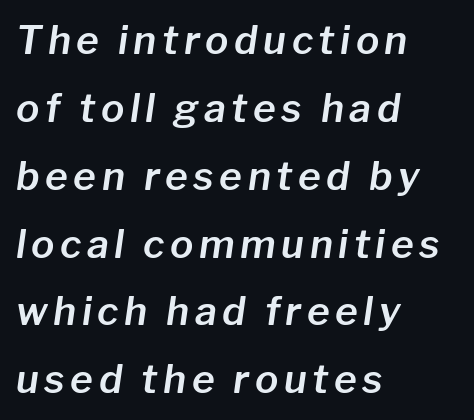
Does the lettering tilt? It does — this is italic. Think of a printed novel: that variable character pitch is what you see here. Which margin do the lines hug? The left one — the right edge is uneven. The space beneath each line is pristine and unruled.
